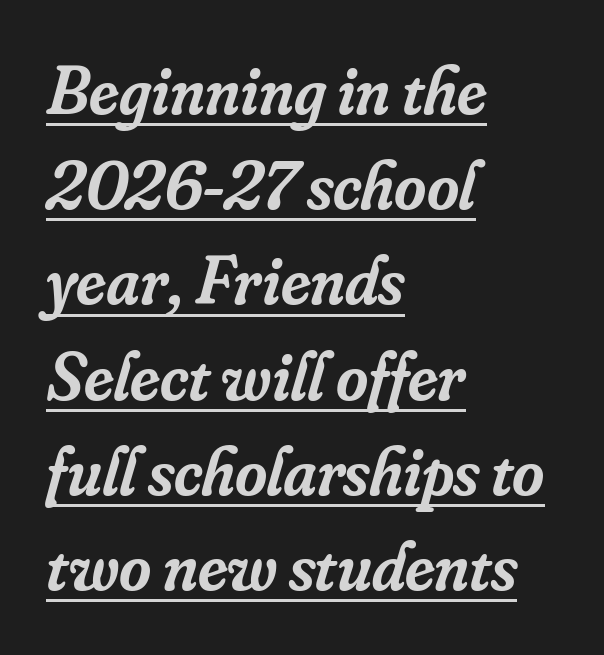
The image shows 69 px semibold serif type, italic (leaning right); set left-aligned, normal line spacing (1.38x), normal letter spacing, underlined; low stroke contrast and a small x-height.
